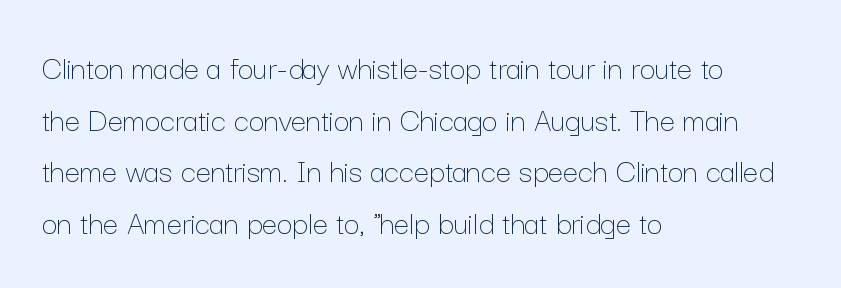
The image shows 34 px thin type, upright; set left-aligned, normal line spacing (1.52x), normal letter spacing, not underlined; low stroke contrast and a medium x-height.
